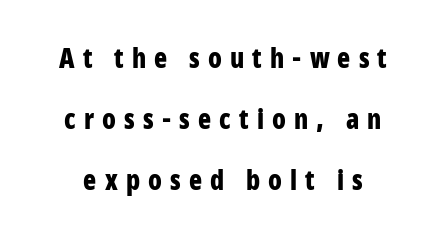
Q: Is the text bold? A: Yes.
Q: Is the text italic (slanted)? A: No, it is upright.
Q: Is the text underlined? A: No.
Q: Is the spacing between letters normal or unusually wide? A: Unusually wide.
Q: Is the spacing between lines tight, normal or loose? A: Loose.
